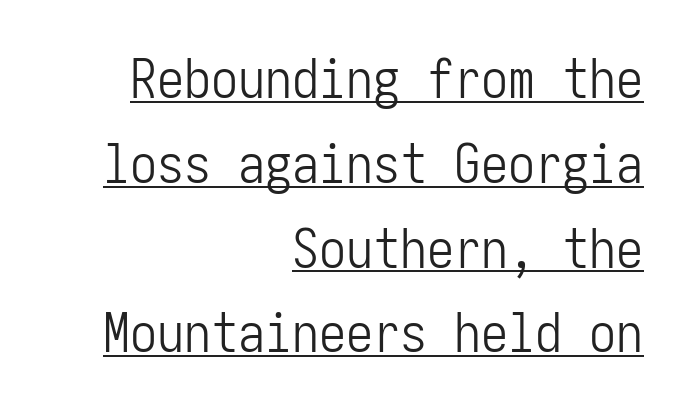
Q: Is the text bold? A: No.
Q: Is the text italic (slanted)? A: No, it is upright.
Q: Is the typeface a serif or a sans-serif typeface? A: Sans-serif.
Q: Is the text underlined? A: Yes.
Q: How is the paragraph aligned? A: Right-aligned.
Q: Is the spacing between letters normal or unusually wide? A: Normal.
Q: Is the spacing between lines tight, normal or loose? A: Normal.
Q: Width (condensed, normal, or wide)? A: Condensed.
Q: Stroke contrast? A: Low.
Q: x-height? A: Medium.
